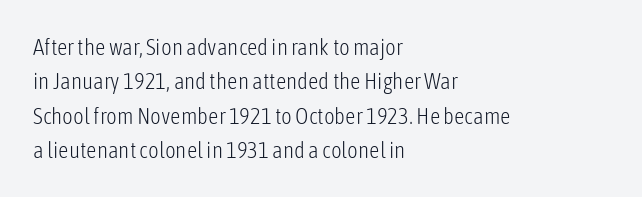
Q: Is the text bold? A: No.
Q: Is the text italic (slanted)? A: No, it is upright.
Q: Is the text underlined? A: No.
Q: How is the paragraph aligned? A: Left-aligned.
Q: Is the spacing between letters normal or unusually wide? A: Normal.
Q: Is the spacing between lines tight, normal or loose? A: Normal.
